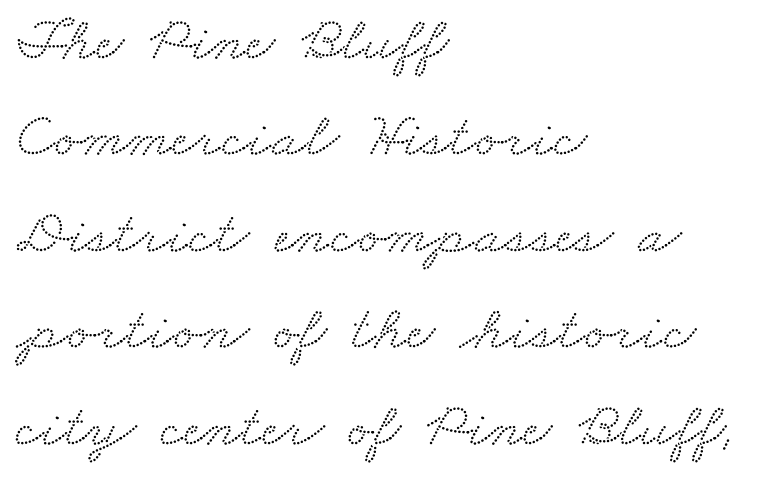
Examine the stroke ends and you'll spot serifs. The letterforms sit shoulder to shoulder at normal distance. This sample keeps an unexceptional amount of space between lines. Spacing verdict: proportional, widths tailored to each character. Is the block centered? No — it sits flush against the left margin.
